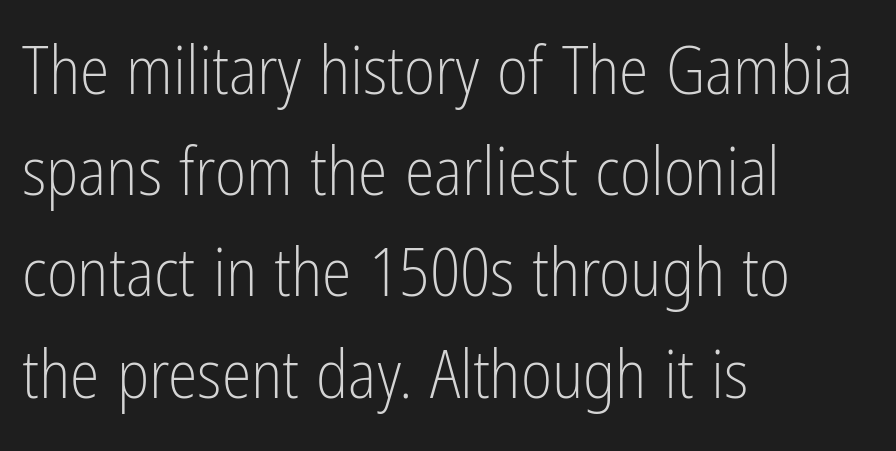
{"serif": "no", "italic": "no", "bold": "no", "weight": "light", "width": "condensed", "stroke_contrast": "low", "x_height": "medium", "monospaced": "no", "underline": "no", "align": "left", "line_spacing": "normal", "line_spacing_ratio": 1.51, "letter_spacing": "normal", "letter_spacing_em": 0.0, "glyph_px": 67}
